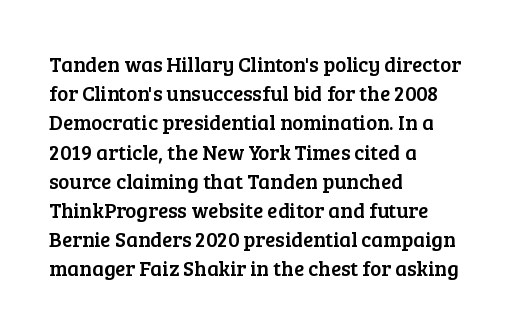
Q: Is the text italic (slanted)? A: No, it is upright.
Q: Is the text underlined? A: No.
Q: How is the paragraph aligned? A: Left-aligned.
Q: Is the spacing between letters normal or unusually wide? A: Normal.
Q: Is the spacing between lines tight, normal or loose? A: Normal.
